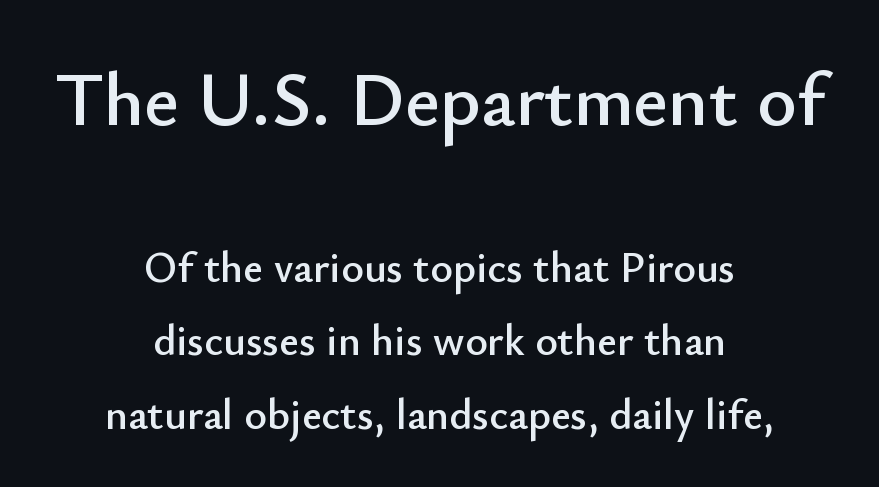
Q: Is the text italic (slanted)? A: No, it is upright.
Q: Is the typeface a serif or a sans-serif typeface? A: Sans-serif.
Q: Is the text underlined? A: No.
Q: How is the paragraph aligned? A: Centered.
Q: Is the spacing between letters normal or unusually wide? A: Normal.
Q: Which block of text is set in a larger size, the first (top) or the second (bottom)? A: The first (top) one.
Q: Width (condensed, normal, or wide)? A: Normal.
Q: Stroke contrast? A: Low.
Q: x-height? A: Small.
Q: Monospaced? A: No.
